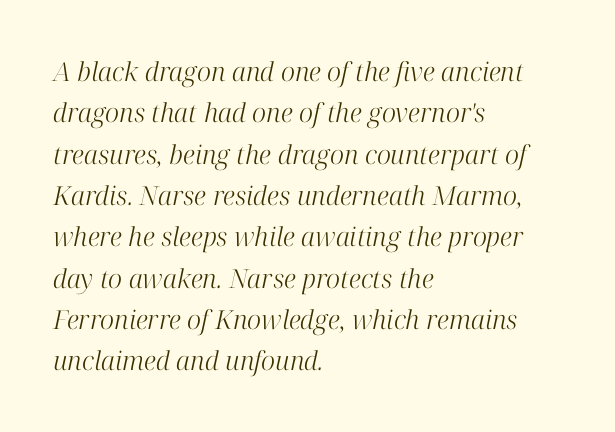
Q: Is the text bold? A: No.
Q: Is the text italic (slanted)? A: Yes, it leans right by about 12 degrees.
Q: Is the text underlined? A: No.
Q: How is the paragraph aligned? A: Left-aligned.
Q: Is the spacing between letters normal or unusually wide? A: Normal.
Q: Is the spacing between lines tight, normal or loose? A: Normal.
